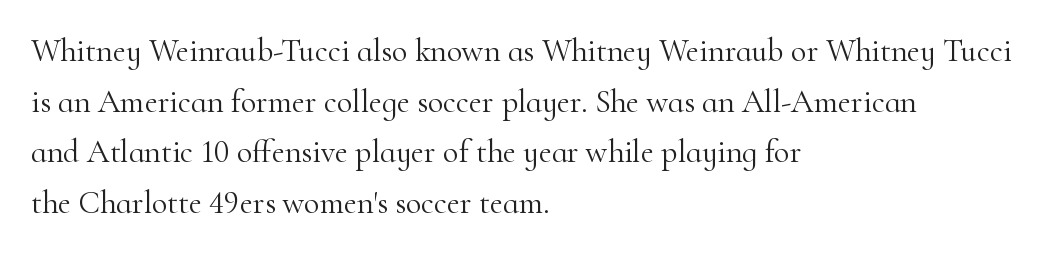
Q: Is the text bold? A: No.
Q: Is the text italic (slanted)? A: No, it is upright.
Q: Is the typeface a serif or a sans-serif typeface? A: Serif.
Q: Is the text underlined? A: No.
Q: How is the paragraph aligned? A: Left-aligned.
Q: Is the spacing between letters normal or unusually wide? A: Normal.
Q: Is the spacing between lines tight, normal or loose? A: Normal.
Q: Width (condensed, normal, or wide)? A: Normal.
Q: Stroke contrast? A: High.
Q: x-height? A: Small.
Q: Monospaced? A: No.
